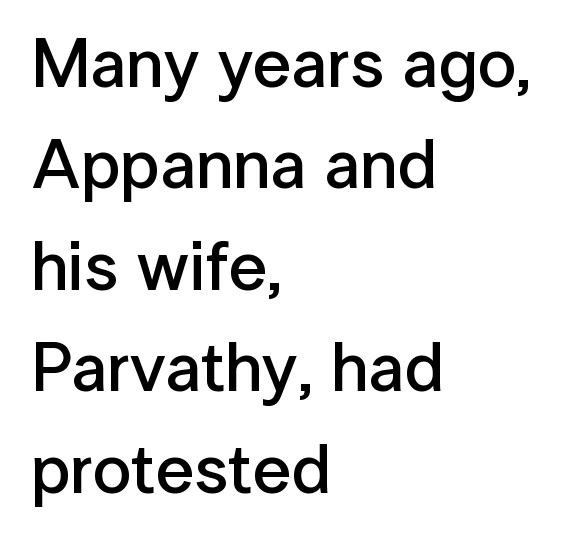
The image shows 69 px semibold sans-serif type, upright; set left-aligned, normal line spacing (1.47x), normal letter spacing, not underlined; low stroke contrast and a medium x-height.
